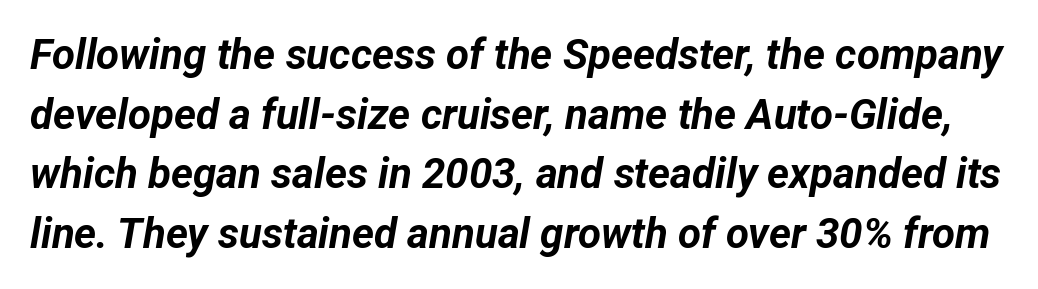
The image shows 42 px bold type, italic (leaning right); set normal line spacing (1.42x), normal letter spacing, not underlined; low stroke contrast and a medium x-height.
